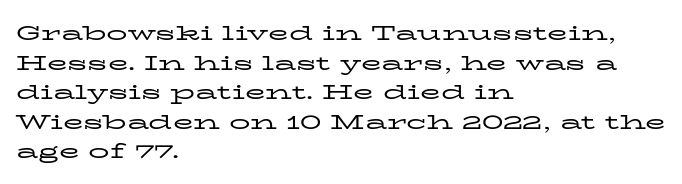
Quick note: underline off. Do the letters lean? They stand straight. The text block is weighted toward the left margin, trailing off unevenly rightward. This rendering leaves character spacing at its baseline value. Vertical spacing — default.
